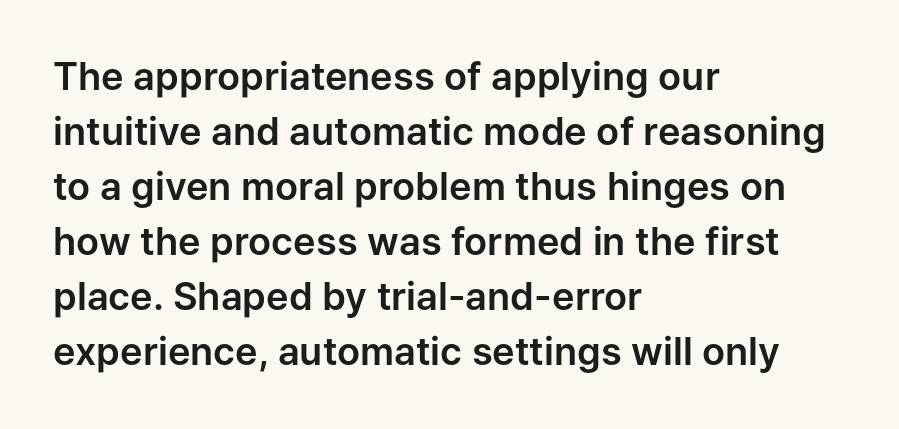
Q: Is the text italic (slanted)? A: No, it is upright.
Q: Is the typeface a serif or a sans-serif typeface? A: Sans-serif.
Q: Is the text underlined? A: No.
Q: How is the paragraph aligned? A: Left-aligned.
Q: Is the spacing between letters normal or unusually wide? A: Normal.
Q: Is the spacing between lines tight, normal or loose? A: Normal.
Q: Width (condensed, normal, or wide)? A: Normal.
Q: Stroke contrast? A: Low.
Q: x-height? A: Medium.
Q: Monospaced? A: No.
